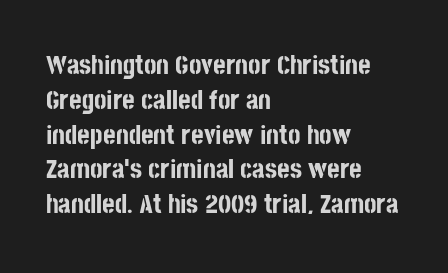
{"italic": "no", "bold": "yes", "underline": "no", "align": "left", "line_spacing": "normal", "line_spacing_ratio": 1.29, "letter_spacing": "normal", "letter_spacing_em": 0.0, "glyph_px": 27}
